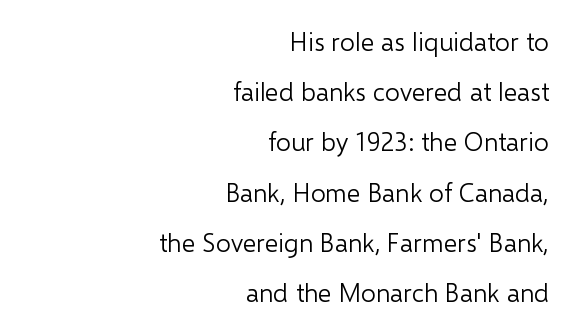
The space directly below the letters is spotless. Teacher's note: observe the even right margin — that is flush-right alignment. Notice the wide empty band between every row — that's loose leading. No letter is thick-stroked: the sample isn't bold. This rendering leaves character spacing at its baseline value. Notice how the stems are strictly vertical — no italics here.
